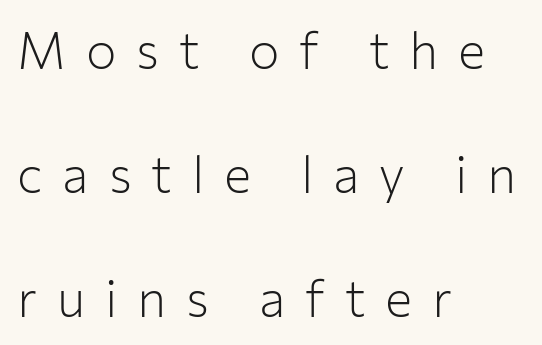
The image shows 51 px light sans-serif type, upright; set left-aligned, loose line spacing (2.43x), unusually wide letter spacing (+0.39 em), not underlined; low stroke contrast and a medium x-height.
